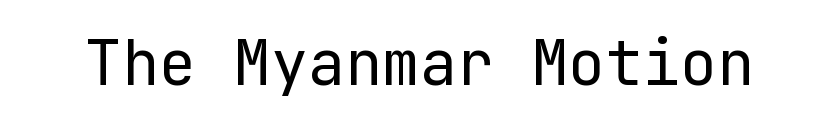
The image shows 62 px regular-weight sans-serif type, upright; set normal letter spacing, not underlined; low stroke contrast and a medium x-height.
